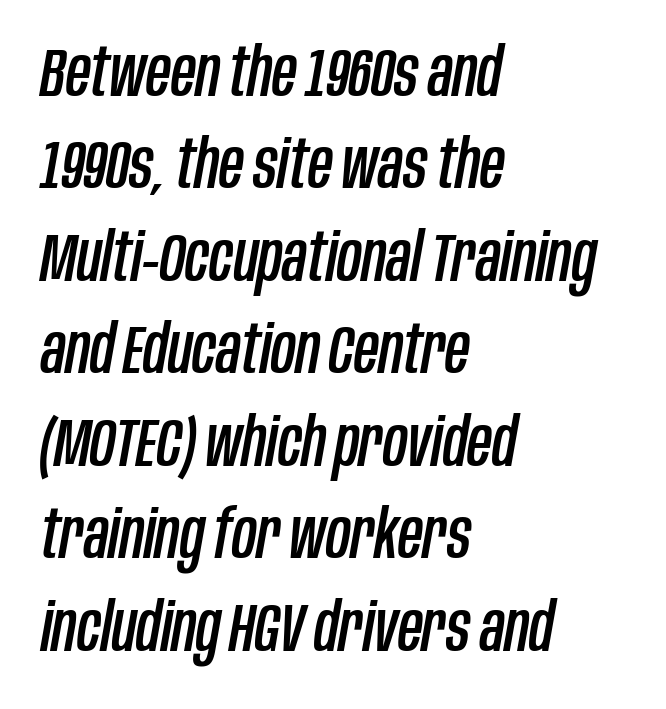
The image shows 68 px condensed type, italic (leaning right); set left-aligned, normal line spacing (1.36x), normal letter spacing, not underlined; low stroke contrast and a large x-height.
